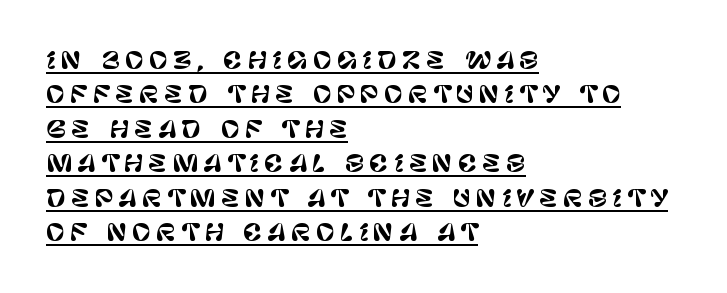
Q: Is the text italic (slanted)? A: Yes.
Q: Is the text underlined? A: Yes.
Q: How is the paragraph aligned? A: Left-aligned.
Q: Is the spacing between letters normal or unusually wide? A: Unusually wide.
Q: Is the spacing between lines tight, normal or loose? A: Normal.
